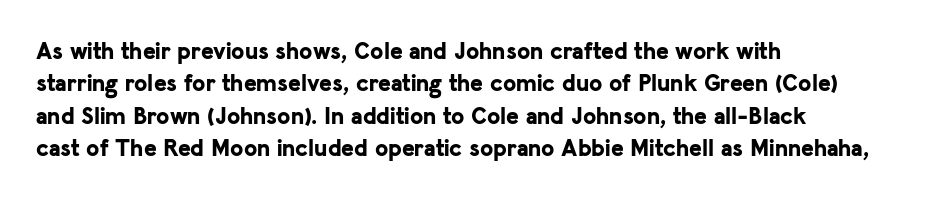
Whoever set this chose a conventional vertical rhythm. Emphasis by weight is at full strength: bold. The setting favours the left margin, as ordinary paragraphs usually do. Glance below the letters and you will spot only blank space. Rendered with straight, roman letterforms.
